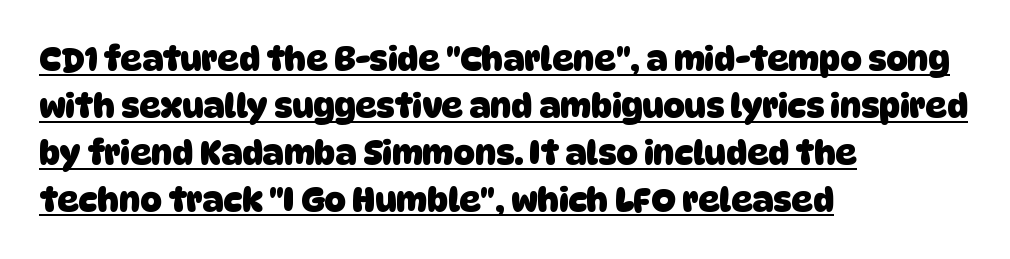
The tracking reads as untouched default to a designer's eye. In terms of leading, this rendering sits right in the middle. Somebody hit Ctrl+U on this one — the words are underlined. These words are printed bold, with thick strokes throughout. The font family rendered here belongs to the sans-serif group. Alignment: flush left.
